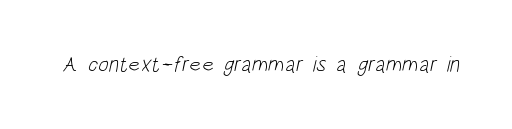
Q: Is the text bold? A: No.
Q: Is the text underlined? A: No.
Q: Is the spacing between letters normal or unusually wide? A: Normal.
